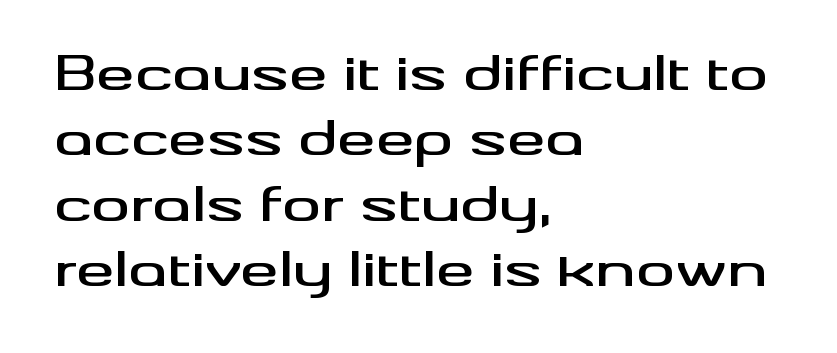
{"serif": "no", "italic": "no", "width": "wide", "stroke_contrast": "medium", "x_height": "small", "monospaced": "no", "underline": "no", "align": "left", "line_spacing": "normal", "line_spacing_ratio": 1.36, "letter_spacing": "normal", "letter_spacing_em": 0.0, "glyph_px": 48}
